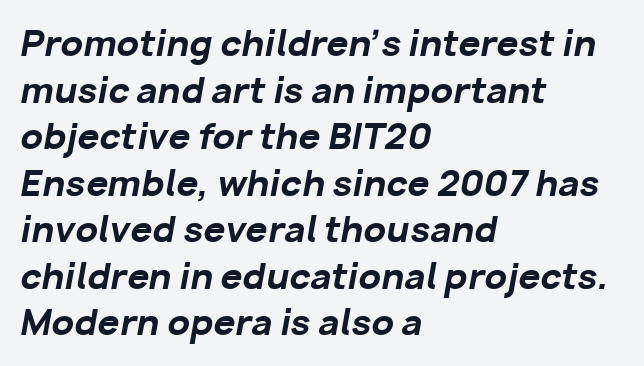
Q: Is the text bold? A: Yes.
Q: Is the text italic (slanted)? A: Yes, it leans right by about 10 degrees.
Q: Is the text underlined? A: No.
Q: How is the paragraph aligned? A: Left-aligned.
Q: Is the spacing between letters normal or unusually wide? A: Normal.
Q: Is the spacing between lines tight, normal or loose? A: Normal.
Q: Width (condensed, normal, or wide)? A: Normal.
Q: Stroke contrast? A: Low.
Q: x-height? A: Medium.
Q: Monospaced? A: No.
